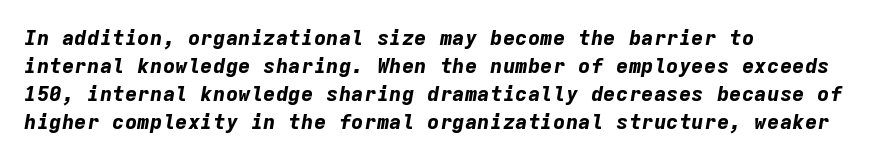
Notice how descenders clear the ascenders below comfortably — that's standard leading. The text block is weighted toward the left margin, trailing off unevenly rightward. A typesetter would call this zero additional tracking. The foot of each line stays bare and open. As a designer I'd log this as weight 700, bold. Slant detected: the letters are inclined.
